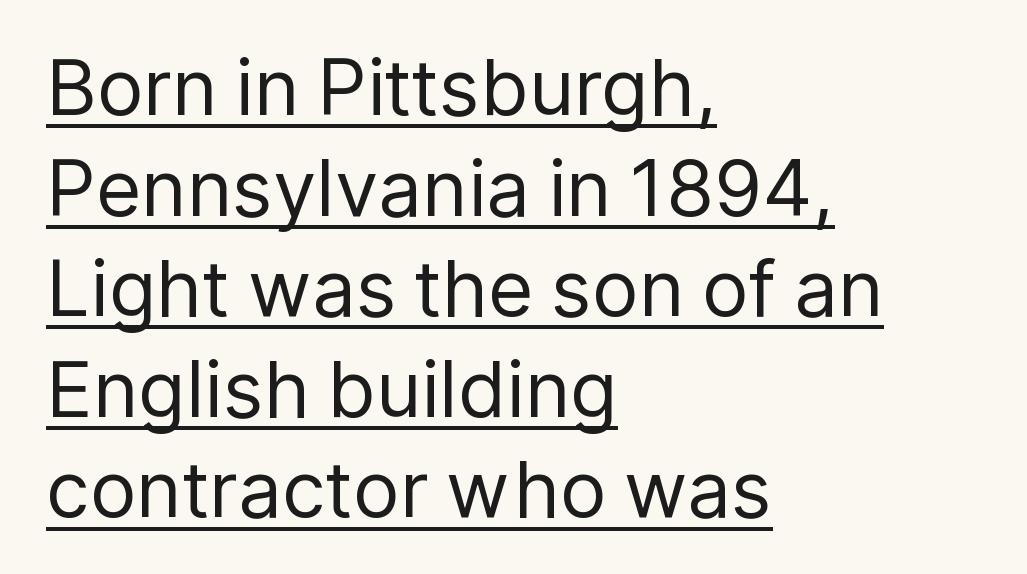
Q: Is the text bold? A: No.
Q: Is the text italic (slanted)? A: No, it is upright.
Q: Is the typeface a serif or a sans-serif typeface? A: Sans-serif.
Q: Is the text underlined? A: Yes.
Q: How is the paragraph aligned? A: Left-aligned.
Q: Is the spacing between letters normal or unusually wide? A: Normal.
Q: Is the spacing between lines tight, normal or loose? A: Normal.
Q: Width (condensed, normal, or wide)? A: Normal.
Q: Stroke contrast? A: Low.
Q: x-height? A: Medium.
Q: Monospaced? A: No.
